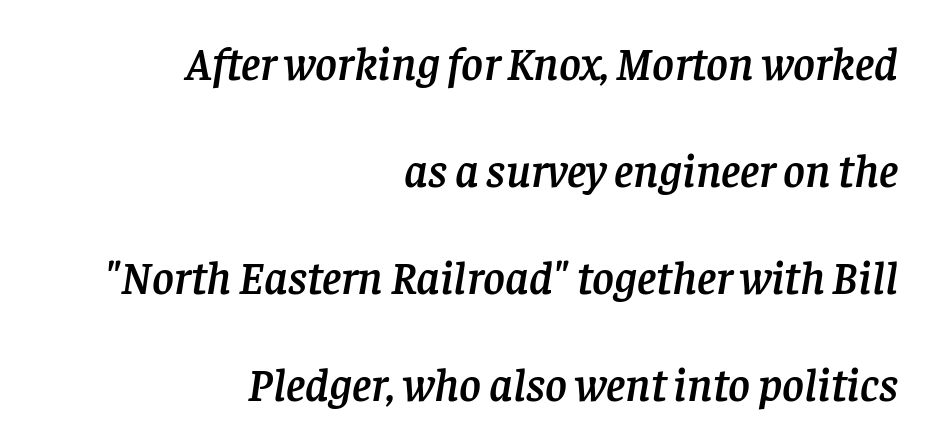
The rag falls on the left side of this text block. Rendered with sloped, italic letterforms. Is this a sans? No — the strokes have serifs. The face used here is proportionally spaced, like ordinary book or web type. Check the space under the baseline: it is left empty.
